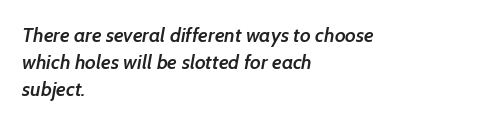
Words appear dense and cohesive because spacing is normal. Stroke thickness is moderately raised; the sample reads as semibold. A clean baseline with only descenders dipping below it. Each new line begins a customary step beneath the previous one. Visually the block forms a straight wall on the left and a jagged coastline on the right.
